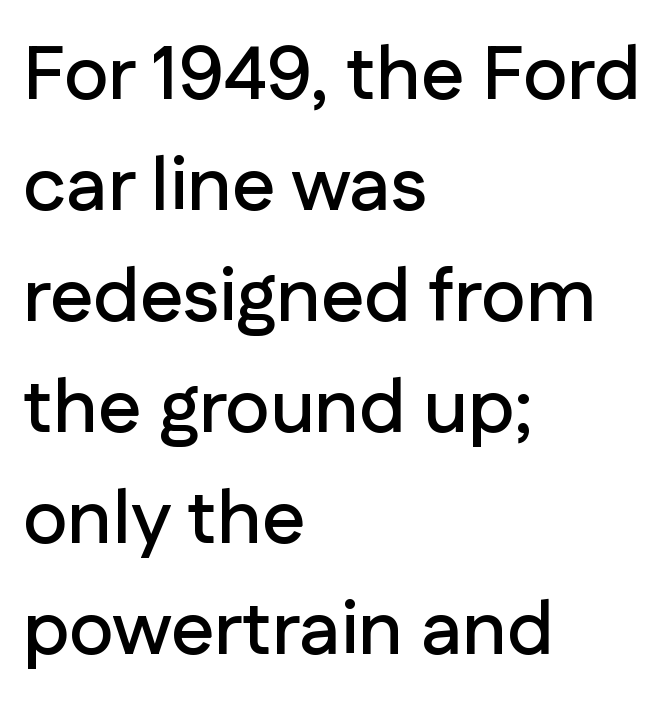
Successive baselines arrive at the customary interval. Every character sits straight up, as roman type does. Descenders are the only things crossing below the line. These lines are rendered in a variable-pitch font.
